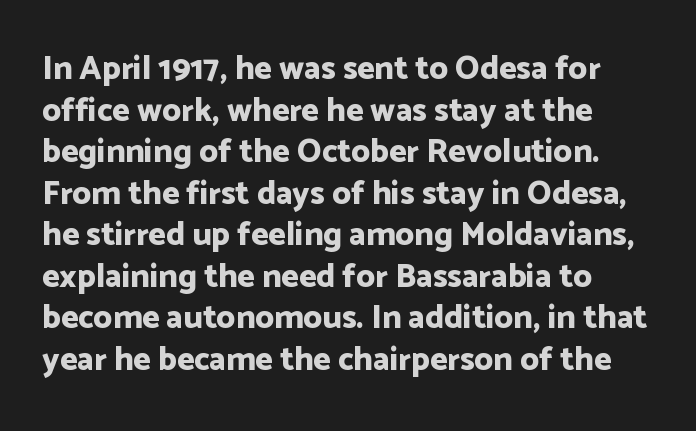
The letters carry no serifs — their stems end cleanly without finishing strokes. This rendering leaves character spacing at its baseline value. The lettering holds an erect, upright posture throughout. Quick note: underline off. The rendering uses a bold face; every stroke is thick and dark. Leading: standard.
